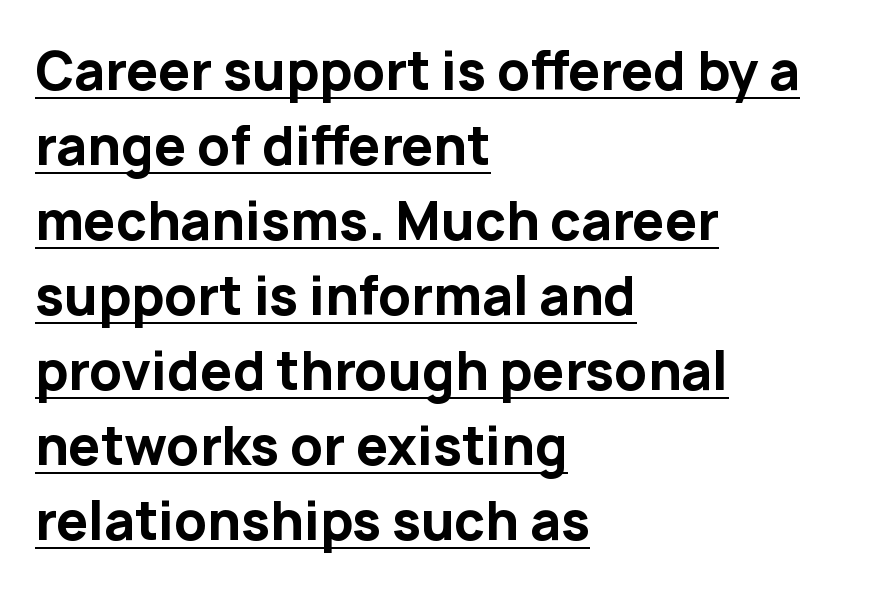
{"serif": "no", "italic": "no", "bold": "yes", "weight": "bold", "width": "normal", "stroke_contrast": "low", "x_height": "medium", "monospaced": "no", "underline": "yes", "align": "left", "line_spacing": "normal", "line_spacing_ratio": 1.47, "letter_spacing": "normal", "letter_spacing_em": 0.0, "glyph_px": 51}
